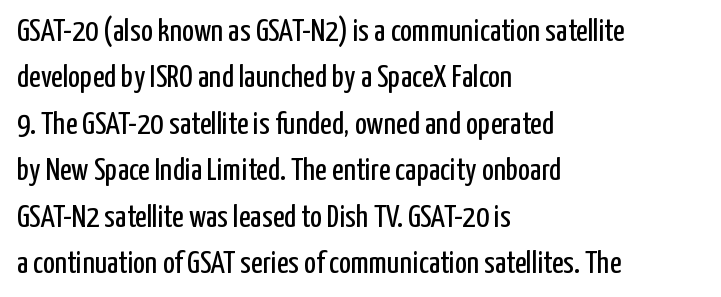
Is the letter spacing exaggerated? No — it looks like the ordinary default. The string is rendered with underlining switched off. Stems here are at most as thick as an everyday book face. In CSS terms this would be text-align: left. The rendering uses natural spacing where letterforms have individual widths. The passage shown is typeset with a sans-serif family.
